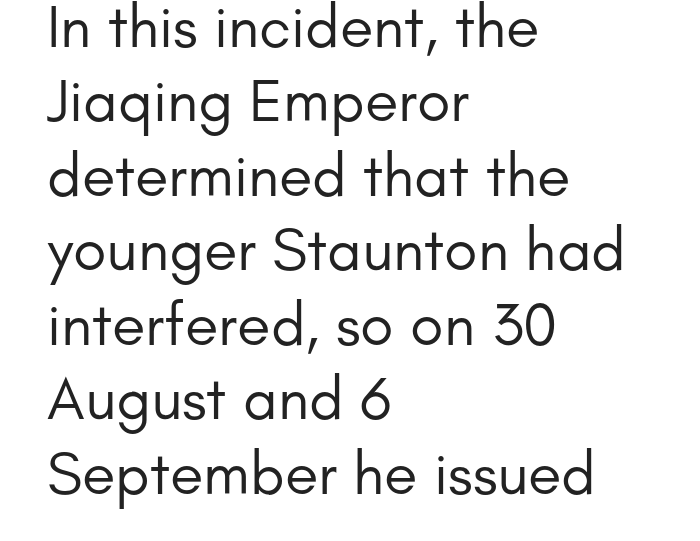
Q: Is the text bold? A: No.
Q: Is the text italic (slanted)? A: No, it is upright.
Q: Is the typeface a serif or a sans-serif typeface? A: Sans-serif.
Q: Is the text underlined? A: No.
Q: How is the paragraph aligned? A: Left-aligned.
Q: Is the spacing between letters normal or unusually wide? A: Normal.
Q: Width (condensed, normal, or wide)? A: Normal.
Q: Stroke contrast? A: Low.
Q: x-height? A: Small.
Q: Monospaced? A: No.
